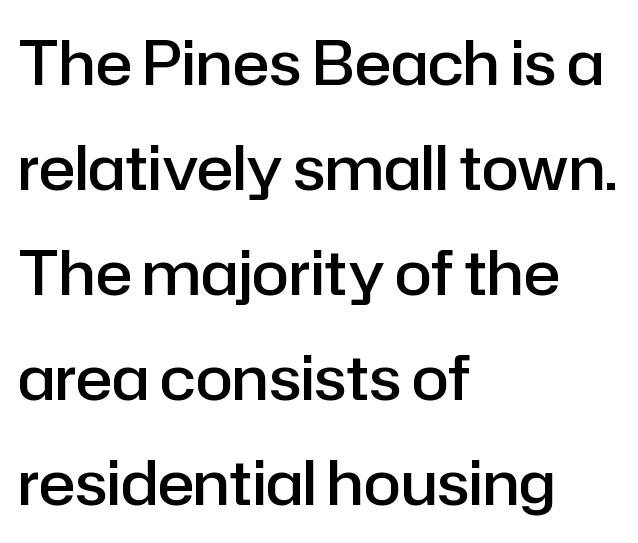
The image shows 61 px semibold sans-serif type, upright; set left-aligned, line spacing 1.72x, normal letter spacing, not underlined; low stroke contrast and a medium x-height.
